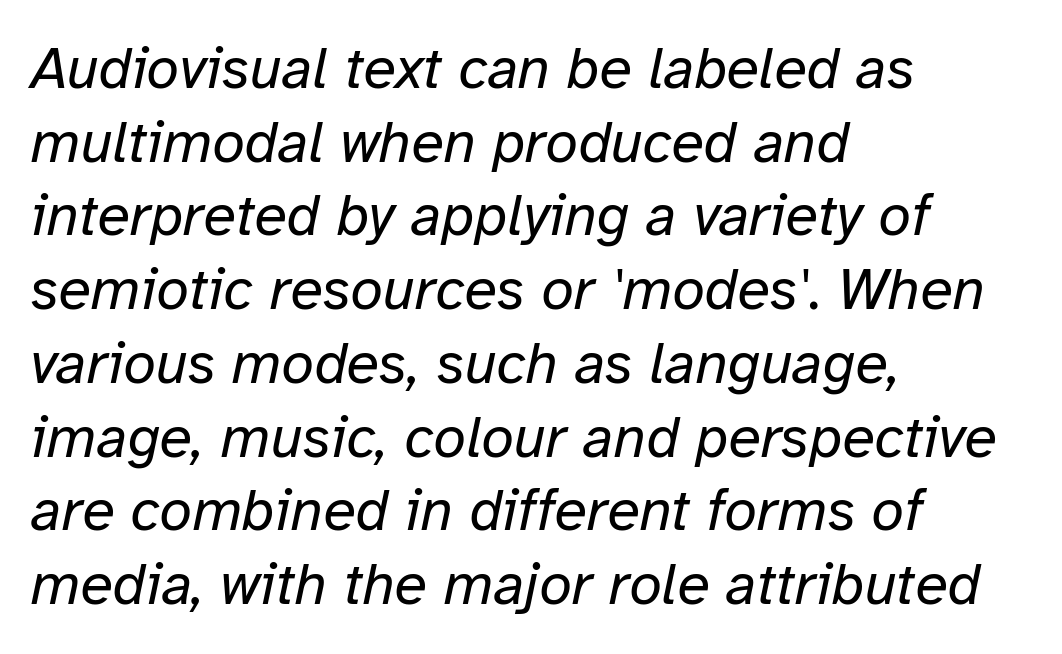
Any mark beneath the type? The region is blank. Vertically, the passage feels balanced, rows spaced as you'd expect. The rendering anchors every line to the left-hand side. The face used here is rendered with its standard letterfit.
